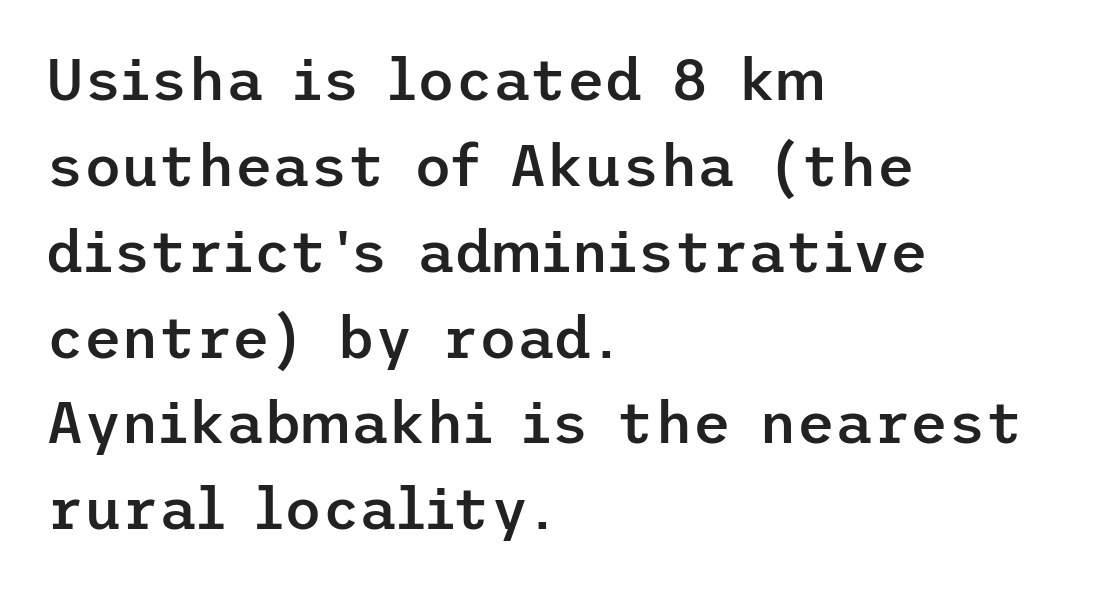
Q: Is the text bold? A: Semi-bold.
Q: Is the text italic (slanted)? A: No, it is upright.
Q: Is the typeface a serif or a sans-serif typeface? A: Sans-serif.
Q: Is the text underlined? A: No.
Q: How is the paragraph aligned? A: Left-aligned.
Q: Is the spacing between letters normal or unusually wide? A: Normal.
Q: Is the spacing between lines tight, normal or loose? A: Normal.
Q: Width (condensed, normal, or wide)? A: Normal.
Q: Stroke contrast? A: Low.
Q: x-height? A: Medium.
